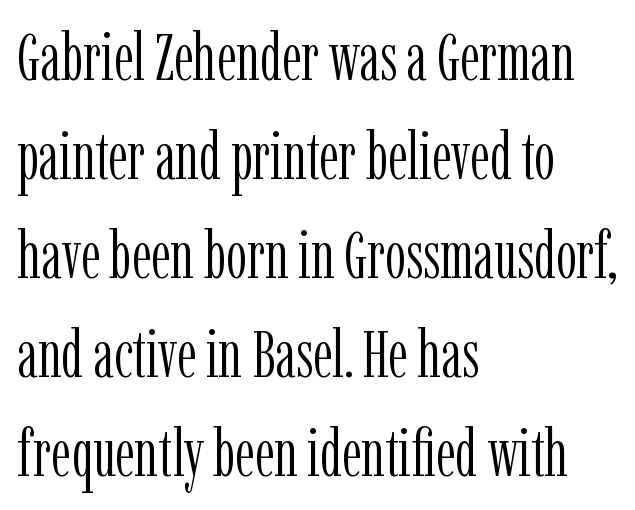
{"serif": "yes", "italic": "no", "bold": "no", "weight": "light", "width": "condensed", "stroke_contrast": "low", "x_height": "medium", "monospaced": "no", "underline": "no", "align": "left", "line_spacing": "normal", "line_spacing_ratio": 1.5, "letter_spacing": "normal", "letter_spacing_em": 0.0, "glyph_px": 66}
